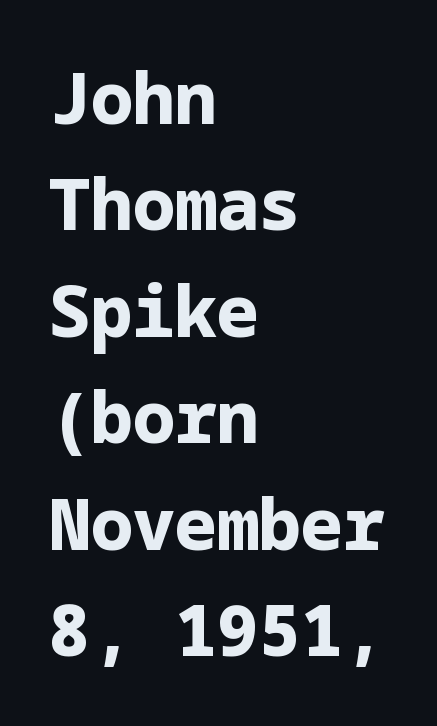
The image shows 70 px bold sans-serif type, upright; set left-aligned, normal line spacing (1.52x), normal letter spacing, not underlined; low stroke contrast and a medium x-height.
